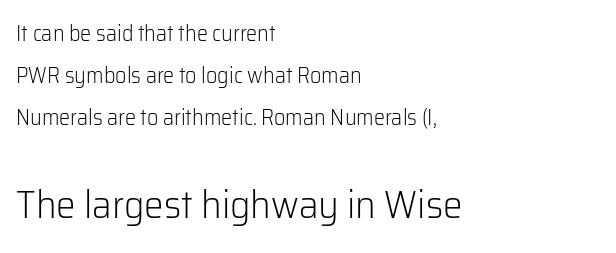
Quick note: not italic, upright. The weight tops out at a normal text grade. Serifs: no, the terminals of the letterforms are clean. Varying glyph widths throughout — classic text-font behaviour. The baseline area is clear. Baseline-to-baseline distance is far greater than the letter height.
